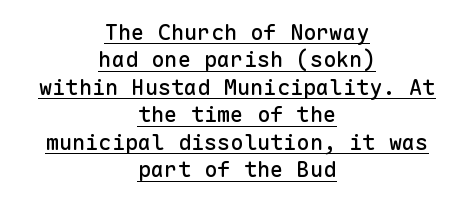
Each line is balanced around a shared central axis. Spacing between characters is what you'd get straight out of the box. Italic? Not at all — the glyphs are vertical. Regarding leading, the lines here are spaced in the standard way. You can see a thin bar hugging the bottom of the glyphs.
